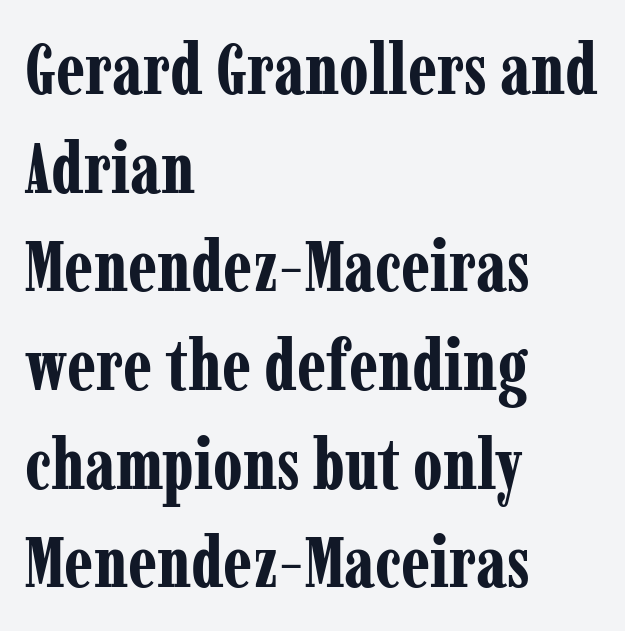
{"serif": "yes", "italic": "no", "bold": "yes", "weight": "bold", "width": "condensed", "stroke_contrast": "low", "x_height": "medium", "monospaced": "no", "underline": "no", "align": "left", "line_spacing": "normal", "line_spacing_ratio": 1.37, "letter_spacing": "normal", "letter_spacing_em": 0.0, "glyph_px": 72}
